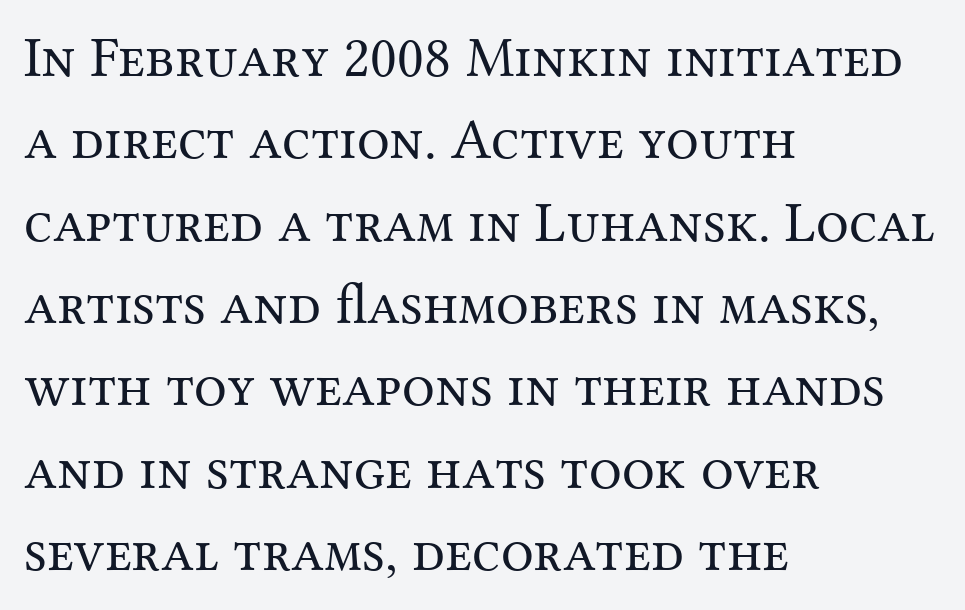
{"serif": "yes", "italic": "no", "bold": "no", "weight": "regular", "width": "normal", "stroke_contrast": "medium", "x_height": "medium", "monospaced": "no", "underline": "no", "align": "left", "line_spacing": "normal", "line_spacing_ratio": 1.42, "letter_spacing": "normal", "letter_spacing_em": 0.0, "glyph_px": 58}
